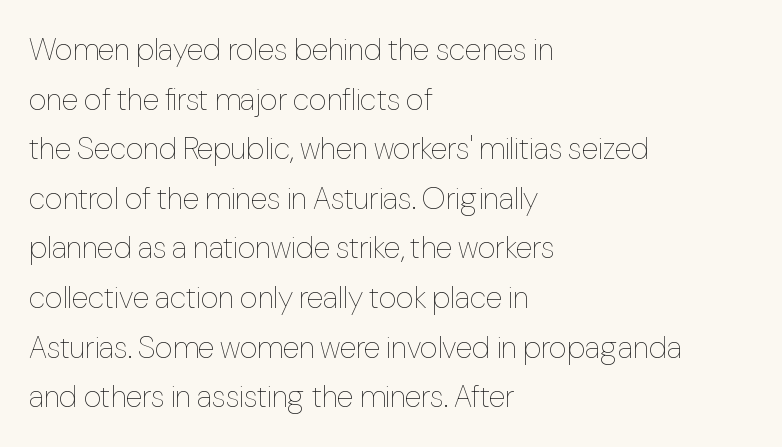
Q: Is the text bold? A: No.
Q: Is the text italic (slanted)? A: No, it is upright.
Q: Is the text underlined? A: No.
Q: How is the paragraph aligned? A: Left-aligned.
Q: Is the spacing between letters normal or unusually wide? A: Normal.
Q: Is the spacing between lines tight, normal or loose? A: Normal.
Q: Width (condensed, normal, or wide)? A: Condensed.
Q: Stroke contrast? A: Low.
Q: x-height? A: Medium.
Q: Monospaced? A: No.
